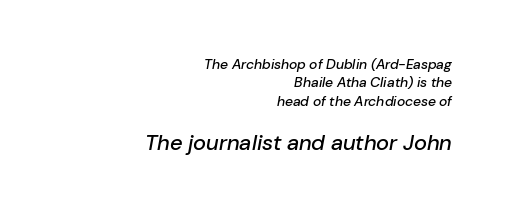
Q: Is the text italic (slanted)? A: Yes, it leans right by about 10 degrees.
Q: Is the text underlined? A: No.
Q: How is the paragraph aligned? A: Right-aligned.
Q: Is the spacing between letters normal or unusually wide? A: Normal.
Q: Is the spacing between lines tight, normal or loose? A: Normal.
Q: Which block of text is set in a larger size, the first (top) or the second (bottom)? A: The second (bottom) one.
